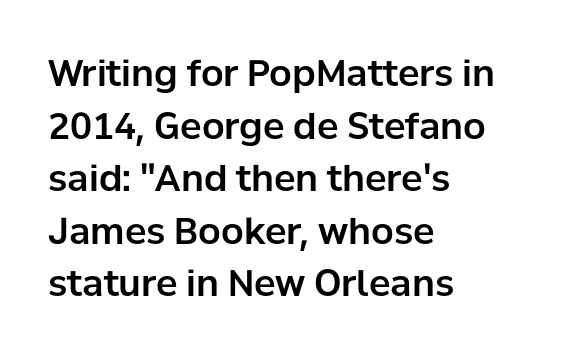
{"serif": "no", "italic": "no", "width": "normal", "stroke_contrast": "low", "x_height": "medium", "monospaced": "no", "underline": "no", "align": "left", "line_spacing": "normal", "line_spacing_ratio": 1.46, "letter_spacing": "normal", "letter_spacing_em": 0.0, "glyph_px": 36}
